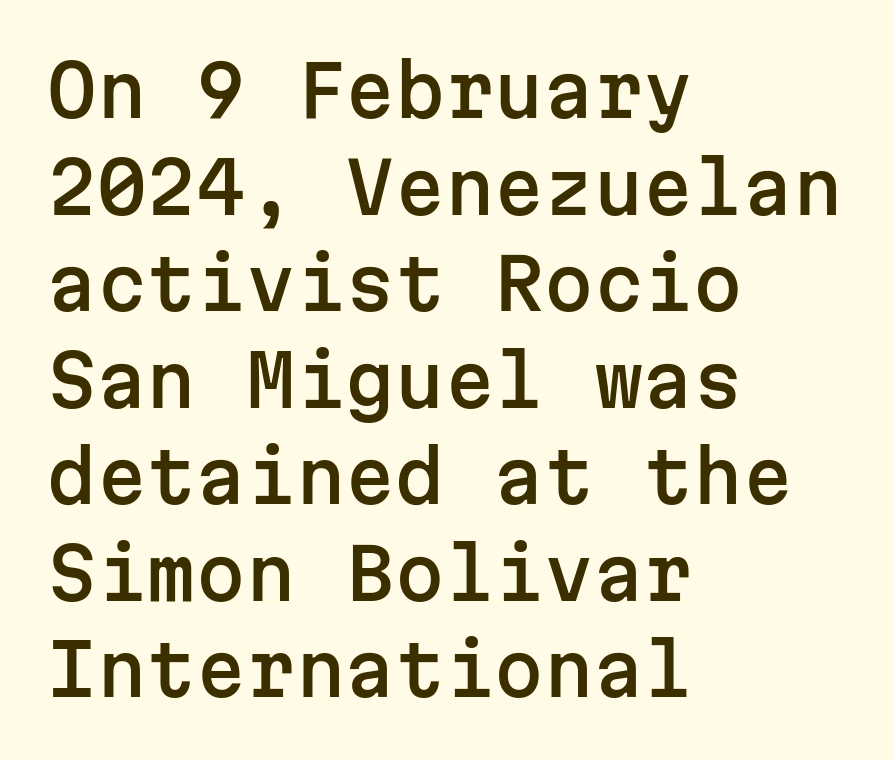
Baseline-to-baseline distance is the conventional proportion of letter height. Do the characters align in a grid? Yes, the font is monospaced. Posture: straight, roman, zero tilt. Notice how the passage keeps a crisp vertical edge on the left only. Tracking value appears to be zero — textbook default spacing.
